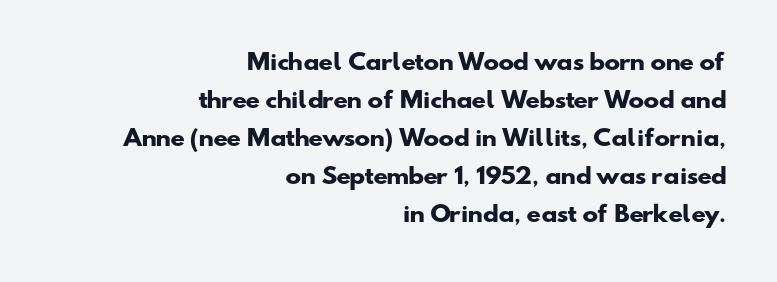
Q: Is the text bold? A: Yes.
Q: Is the text underlined? A: No.
Q: How is the paragraph aligned? A: Right-aligned.
Q: Is the spacing between letters normal or unusually wide? A: Normal.
